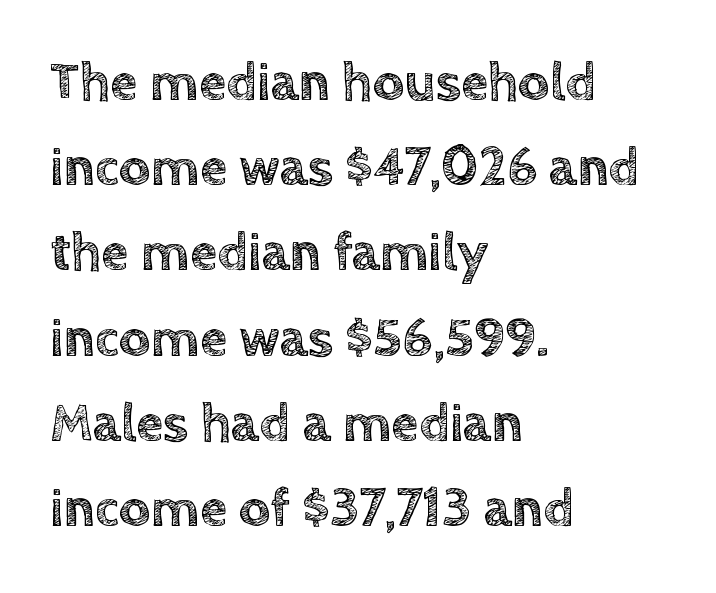
The ragged edge is on the right, which tells us the setting is flush left. This sample uses plain, unmodified letter spacing. Notice how the stems are strictly vertical — no italics here. These lines are rendered in a variable-pitch font. Regarding leading, the lines here are spaced in the standard way. Check the space under the baseline: it is left empty.
